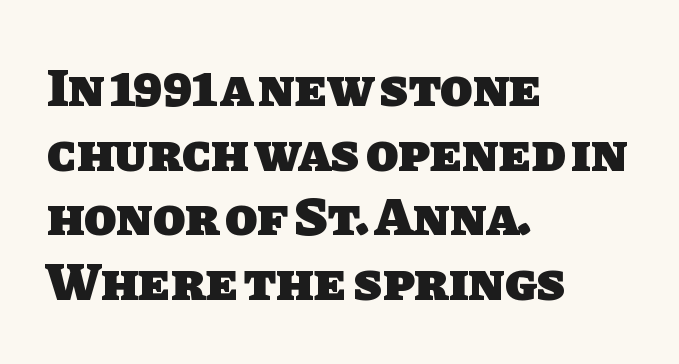
{"serif": "no", "bold": "yes", "weight": "heavy", "width": "normal", "stroke_contrast": "low", "x_height": "large", "monospaced": "no", "underline": "no", "align": "left", "line_spacing_ratio": 1.22, "letter_spacing": "normal", "letter_spacing_em": 0.0, "glyph_px": 53}
